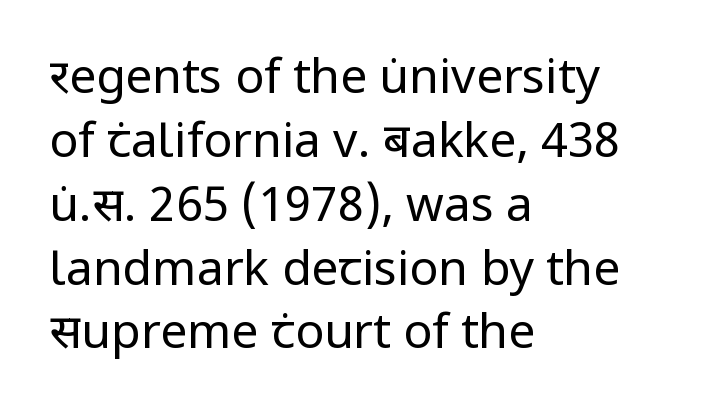
The tracking reads as untouched default to a designer's eye. Spacing verdict: proportional, widths tailored to each character. Evenly set lines give the paragraph a standard silhouette. Heft: none added — not bold.
